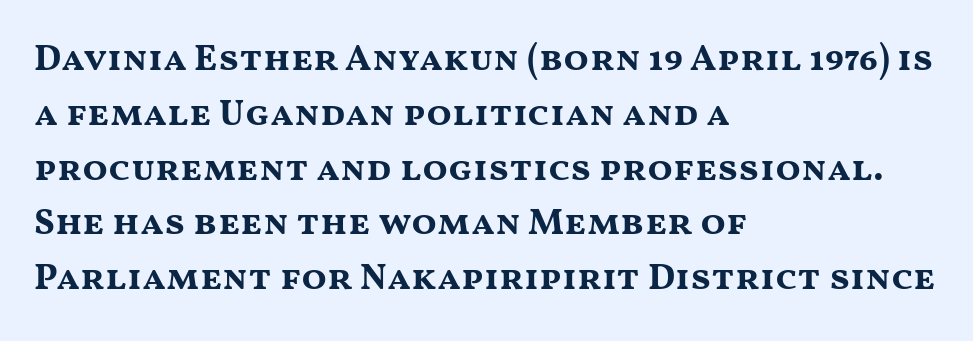
Nobody touched the tracking dial on this one. The axis of the letterforms is exactly vertical. This sample has the flowing, uneven cadence of proportional lettering. Typeset ragged right — the left edge is the straight one. What kind of face is this? One without serifs — a sans.
